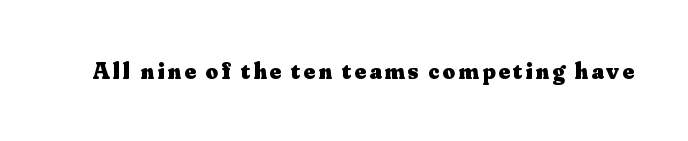
{"italic": "no", "bold": "yes", "underline": "no", "glyph_px": 24}
